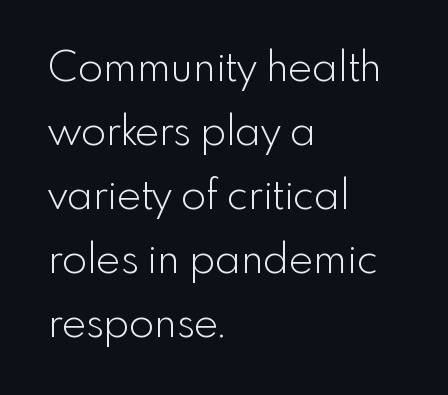
The image shows 41 px light sans-serif type, upright; set left-aligned, normal line spacing (1.56x), normal letter spacing, not underlined; a small x-height.
